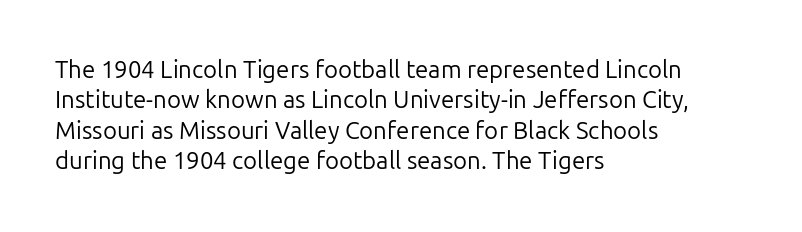
{"italic": "no", "bold": "no", "underline": "no", "align": "left", "line_spacing": "normal", "line_spacing_ratio": 1.27, "letter_spacing": "normal", "letter_spacing_em": 0.0, "glyph_px": 24}
